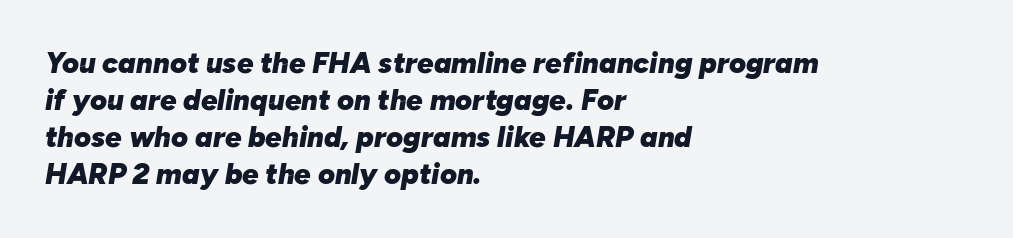
Plain, unruled lines of type. Proportional: the letters do not fall into vertical columns. A full-strength bold gives these letters their thick strokes. The block of text has a typical density, with ordinary space between rows. Would a proofreader flag this as italicized? Yes.
